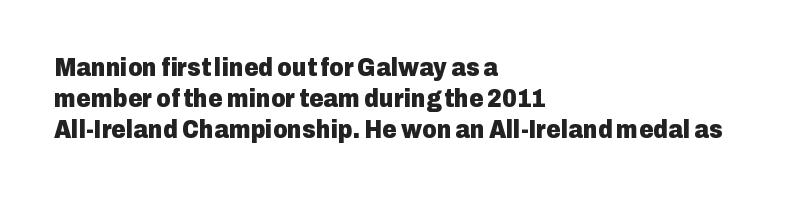
{"italic": "no", "bold": "yes", "underline": "no", "align": "left", "line_spacing": "normal", "line_spacing_ratio": 1.25, "letter_spacing": "normal", "letter_spacing_em": 0.0, "glyph_px": 25}
